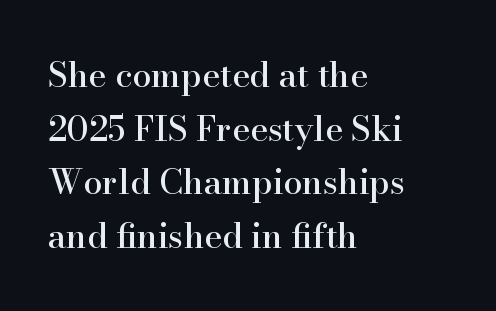
{"serif": "yes", "italic": "no", "width": "normal", "stroke_contrast": "high", "x_height": "small", "monospaced": "no", "underline": "no", "align": "left", "line_spacing": "normal", "line_spacing_ratio": 1.58, "letter_spacing": "normal", "letter_spacing_em": 0.0, "glyph_px": 34}
